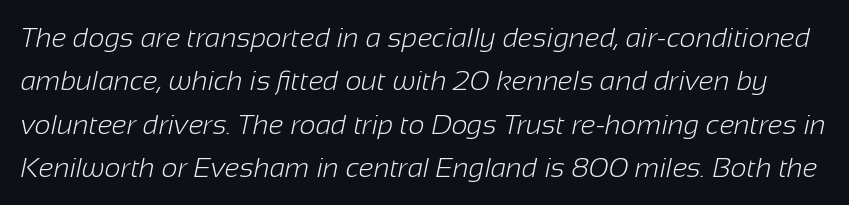
The image shows 28 px light sans-serif type; set normal line spacing (1.55x), normal letter spacing, not underlined; low stroke contrast and a medium x-height.
